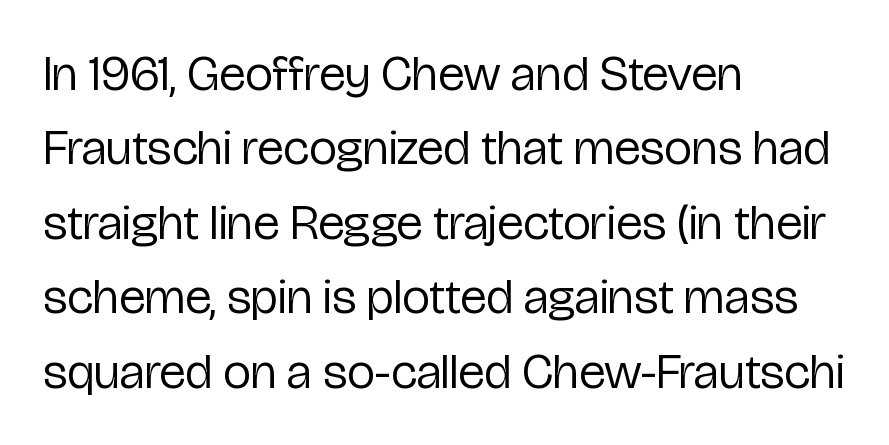
Q: Is the text bold? A: No.
Q: Is the text italic (slanted)? A: No, it is upright.
Q: Is the typeface a serif or a sans-serif typeface? A: Sans-serif.
Q: Is the text underlined? A: No.
Q: How is the paragraph aligned? A: Left-aligned.
Q: Is the spacing between letters normal or unusually wide? A: Normal.
Q: Is the spacing between lines tight, normal or loose? A: Normal.
Q: Width (condensed, normal, or wide)? A: Condensed.
Q: Stroke contrast? A: Low.
Q: x-height? A: Medium.
Q: Monospaced? A: No.
